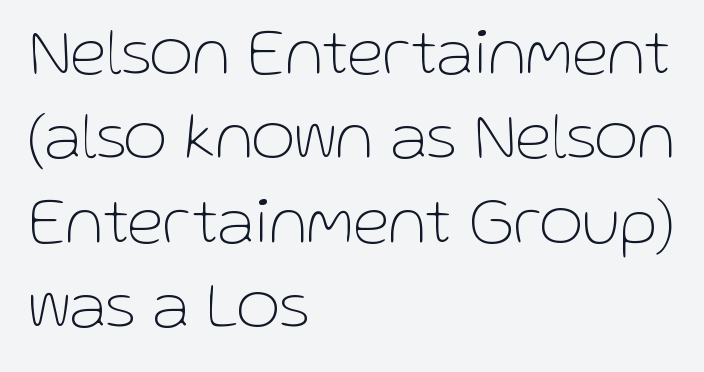
The image shows 67 px thin sans-serif type, upright; set left-aligned, normal line spacing (1.26x), normal letter spacing, not underlined; low stroke contrast and a medium x-height.
